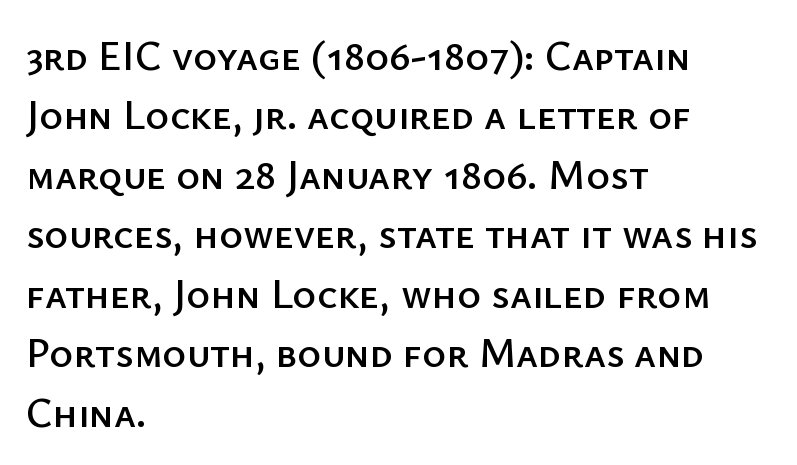
The image shows 41 px sans-serif type, upright; set left-aligned, normal line spacing (1.45x), normal letter spacing, not underlined; low stroke contrast and a medium x-height.
